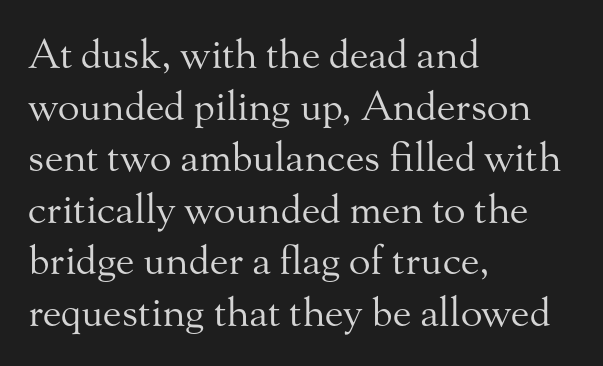
The passage shown stacks its lines at a standard gap. Honestly, the letter spacing is just normal — you wouldn't notice it. Vertical strokes here are truly vertical. Honestly, there is no underline to notice here at all.
